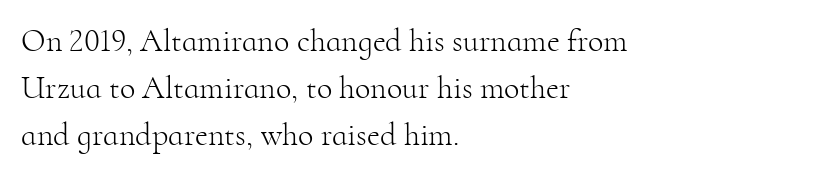
A typesetter would label this face a serif. Standard letterfit; no display-style spreading of the glyphs. Casual observation: everything's shoved over to the left. The gap between lines stays unmarked. Varying glyph widths throughout — classic text-font behaviour. Unbolded letterforms with no extra heft.
